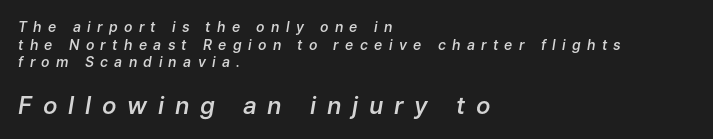
{"italic": "yes", "lean": "right", "slant_degrees": 9, "bold": "semi", "underline": "no", "align": "left", "line_spacing": "normal", "line_spacing_ratio": 1.26, "letter_spacing": "wide", "letter_spacing_em": 0.45, "larger_block": "second", "size_ratio": 1.71, "glyph_px": 24}
